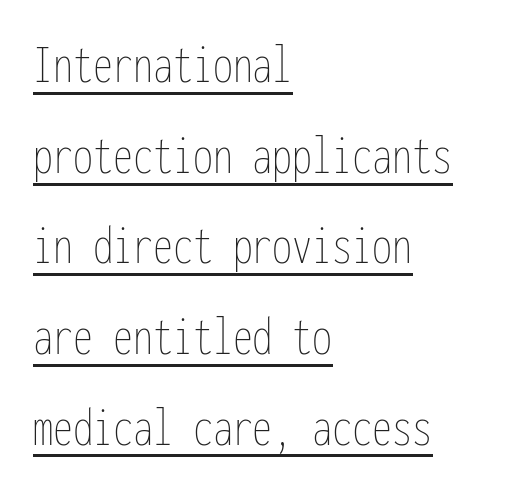
The gaps between neighbouring characters are ordinary and unremarkable. Horizontal bands of white between lines are of average thickness. Posture: straight, roman, zero tilt. Each stroke keeps to a modest, everyday thickness or less.
